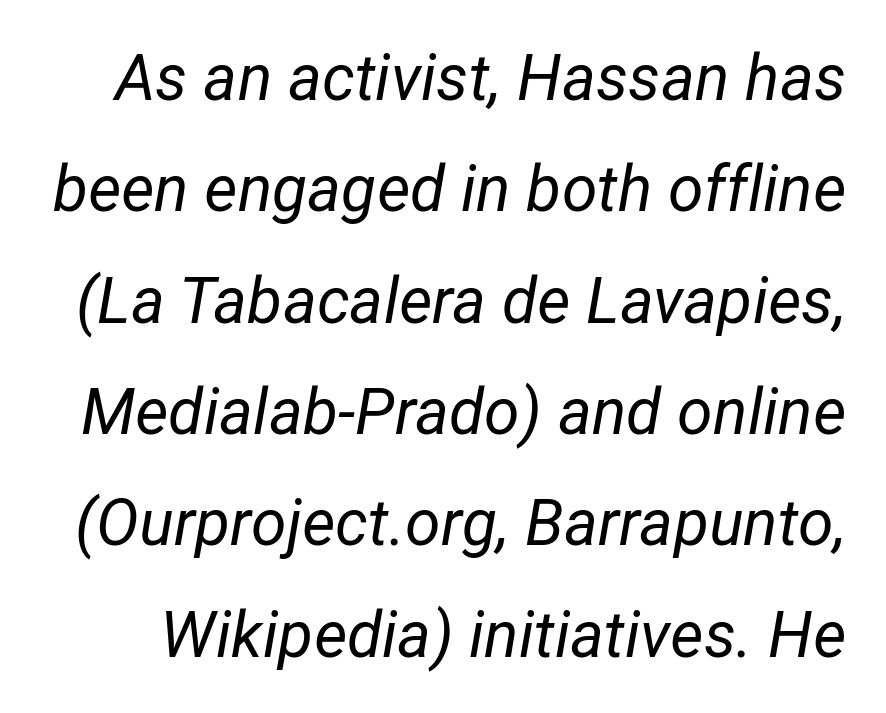
{"italic": "yes", "lean": "right", "slant_degrees": 12, "bold": "no", "weight": "regular", "width": "normal", "stroke_contrast": "low", "x_height": "medium", "monospaced": "no", "underline": "no", "line_spacing_ratio": 1.74, "letter_spacing": "normal", "letter_spacing_em": 0.0, "glyph_px": 64}
